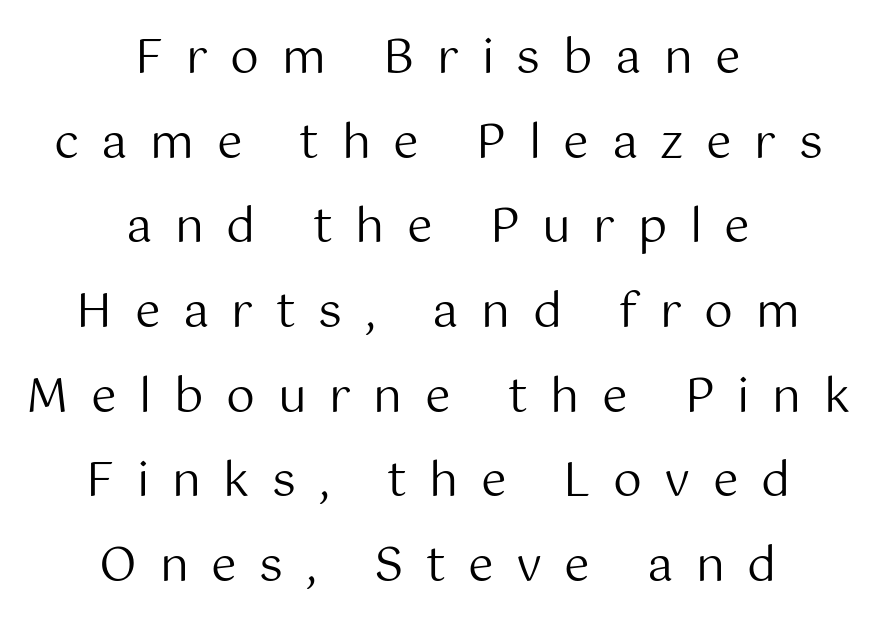
The image shows 46 px regular-weight sans-serif type, upright; set centered, line spacing 1.84x, unusually wide letter spacing (+0.49 em), not underlined; medium stroke contrast and a medium x-height.
